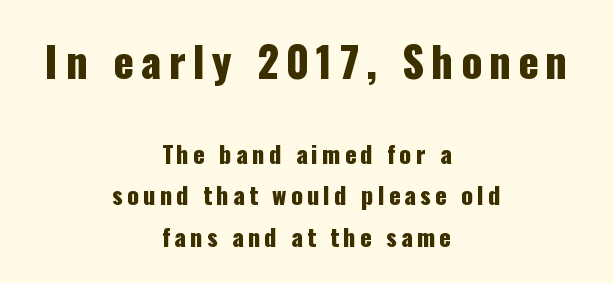
Q: Is the text italic (slanted)? A: No, it is upright.
Q: Is the typeface a serif or a sans-serif typeface? A: Sans-serif.
Q: Is the text underlined? A: No.
Q: How is the paragraph aligned? A: Centered.
Q: Which block of text is set in a larger size, the first (top) or the second (bottom)? A: The first (top) one.
Q: Width (condensed, normal, or wide)? A: Condensed.
Q: Stroke contrast? A: Low.
Q: x-height? A: Medium.
Q: Monospaced? A: No.
